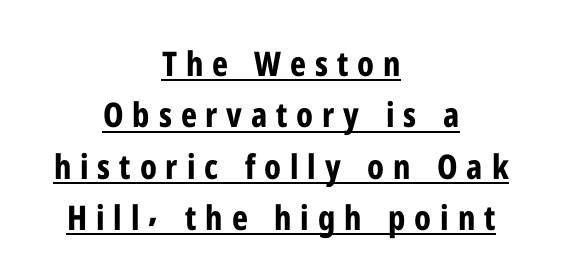
Q: Is the text bold? A: Yes.
Q: Is the text italic (slanted)? A: No, it is upright.
Q: Is the typeface a serif or a sans-serif typeface? A: Sans-serif.
Q: Is the text underlined? A: Yes.
Q: How is the paragraph aligned? A: Centered.
Q: Is the spacing between letters normal or unusually wide? A: Unusually wide.
Q: Is the spacing between lines tight, normal or loose? A: Normal.
Q: Width (condensed, normal, or wide)? A: Condensed.
Q: Stroke contrast? A: Low.
Q: x-height? A: Medium.
Q: Monospaced? A: No.
